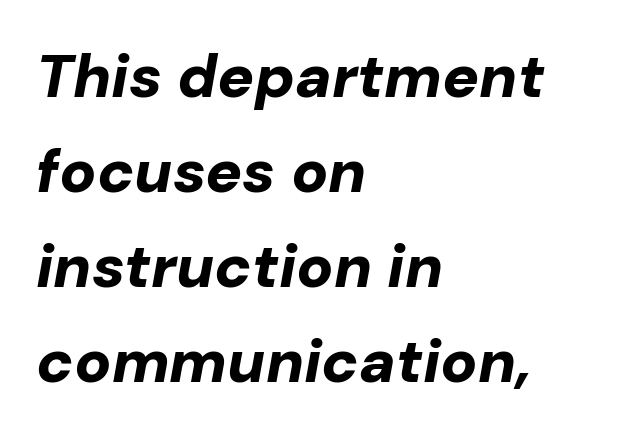
Q: Is the text bold? A: Yes.
Q: Is the text italic (slanted)? A: Yes, it leans right by about 10 degrees.
Q: Is the text underlined? A: No.
Q: How is the paragraph aligned? A: Left-aligned.
Q: Is the spacing between letters normal or unusually wide? A: Normal.
Q: Is the spacing between lines tight, normal or loose? A: Normal.
Q: Width (condensed, normal, or wide)? A: Normal.
Q: Stroke contrast? A: Low.
Q: x-height? A: Medium.
Q: Monospaced? A: No.
